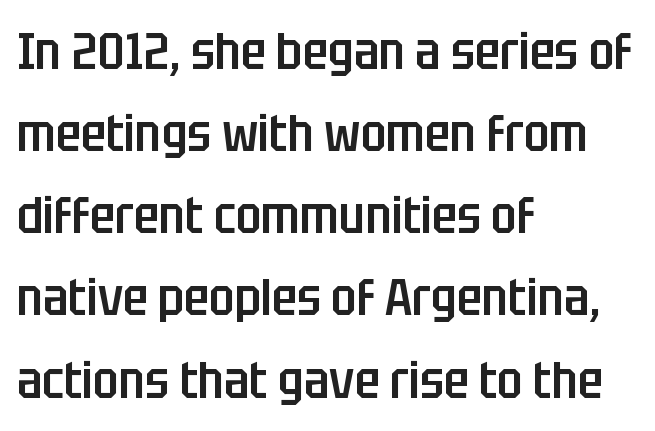
This block has exactly the height ordinary leading produces. Any mark beneath the type? The region is blank. Italic? Not at all — the glyphs are vertical. Students, this is semibold: more ink than regular, less than bold.
